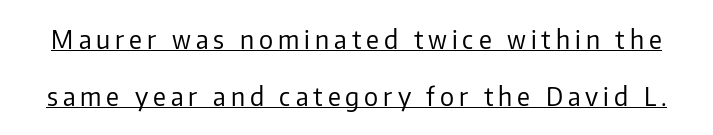
Q: Is the text bold? A: No.
Q: Is the text italic (slanted)? A: No, it is upright.
Q: Is the text underlined? A: Yes.
Q: Is the spacing between letters normal or unusually wide? A: Unusually wide.
Q: Is the spacing between lines tight, normal or loose? A: Loose.
